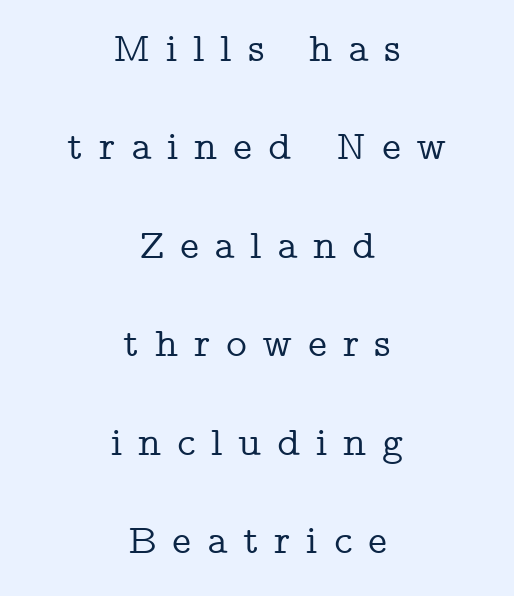
{"serif": "yes", "italic": "no", "width": "wide", "stroke_contrast": "low", "x_height": "medium", "monospaced": "no", "underline": "no", "align": "center", "line_spacing": "loose", "line_spacing_ratio": 2.46, "letter_spacing": "wide", "letter_spacing_em": 0.39, "glyph_px": 40}
